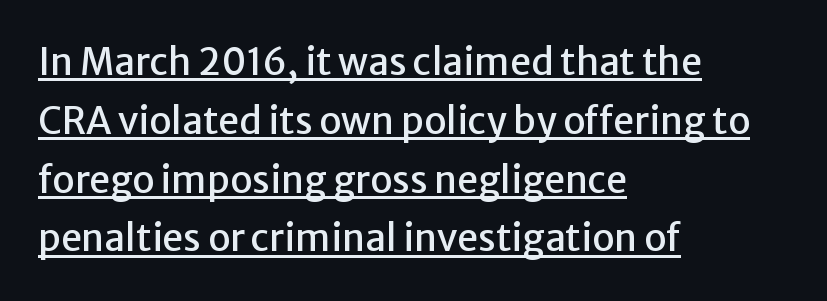
{"serif": "no", "italic": "no", "width": "normal", "stroke_contrast": "low", "x_height": "medium", "monospaced": "no", "underline": "yes", "align": "left", "line_spacing": "normal", "line_spacing_ratio": 1.59, "letter_spacing": "normal", "letter_spacing_em": 0.0, "glyph_px": 37}
